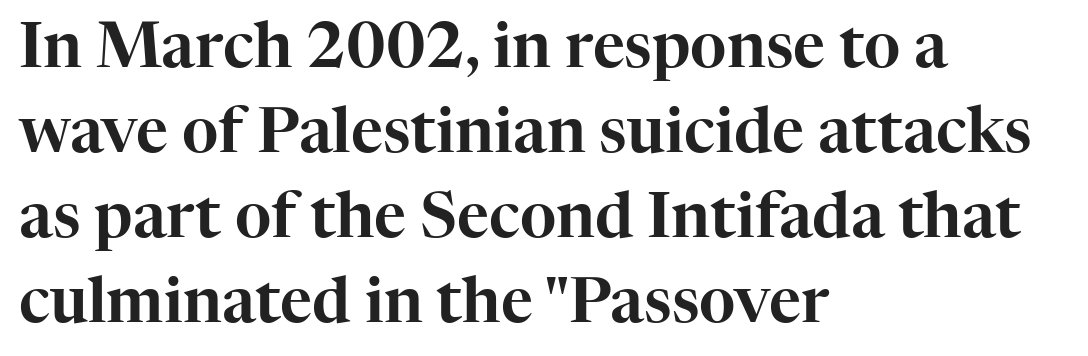
The image shows 62 px serif type, upright; set left-aligned, normal line spacing (1.37x), normal letter spacing, not underlined; high stroke contrast and a medium x-height.
